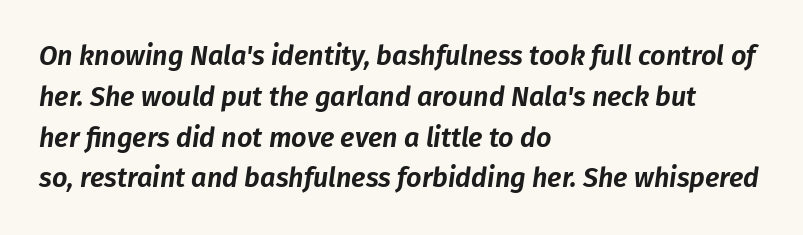
{"italic": "yes", "lean": "right", "slant_degrees": 8, "underline": "no", "align": "left", "line_spacing": "normal", "line_spacing_ratio": 1.51, "letter_spacing": "normal", "letter_spacing_em": 0.0, "glyph_px": 27}
